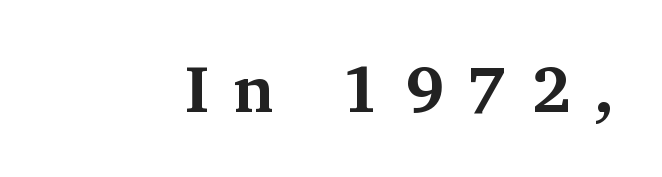
Q: Is the text bold? A: Yes.
Q: Is the text italic (slanted)? A: No, it is upright.
Q: Is the typeface a serif or a sans-serif typeface? A: Serif.
Q: Is the text underlined? A: No.
Q: Is the spacing between letters normal or unusually wide? A: Unusually wide.
Q: Width (condensed, normal, or wide)? A: Normal.
Q: Stroke contrast? A: Medium.
Q: x-height? A: Medium.
Q: Monospaced? A: No.
